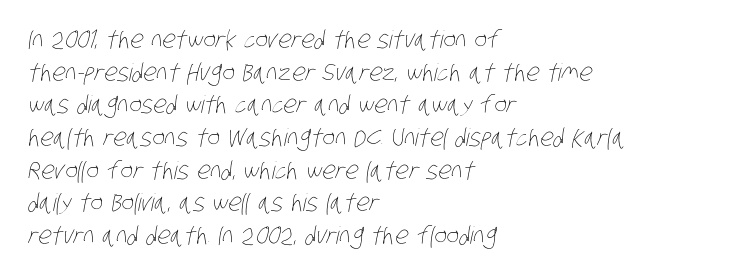
The image shows 24 px text type; set left-aligned, normal line spacing (1.36x), normal letter spacing, not underlined.
